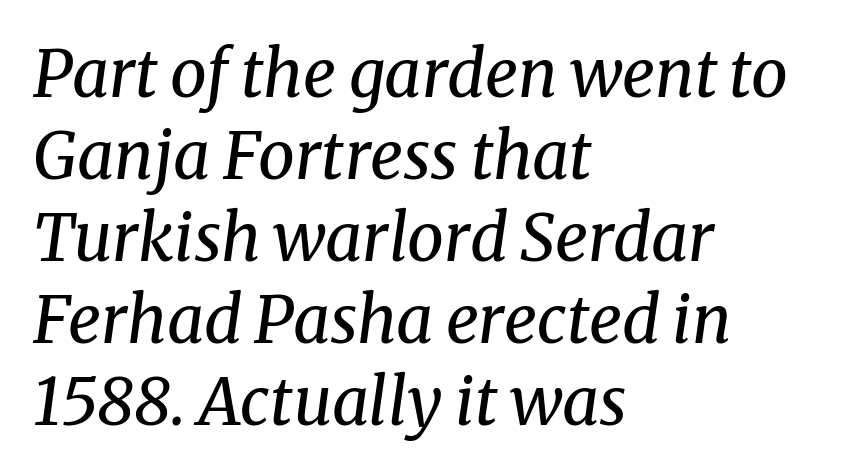
Q: Is the text bold? A: No.
Q: Is the text italic (slanted)? A: Yes, it leans right by about 8 degrees.
Q: Is the typeface a serif or a sans-serif typeface? A: Serif.
Q: Is the text underlined? A: No.
Q: How is the paragraph aligned? A: Left-aligned.
Q: Is the spacing between letters normal or unusually wide? A: Normal.
Q: Is the spacing between lines tight, normal or loose? A: Normal.
Q: Width (condensed, normal, or wide)? A: Normal.
Q: Stroke contrast? A: Medium.
Q: x-height? A: Medium.
Q: Monospaced? A: No.
